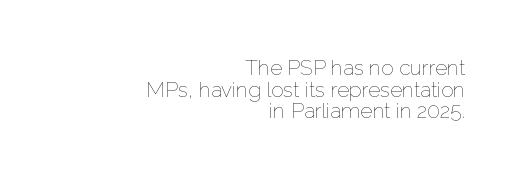
Q: Is the text bold? A: No.
Q: Is the text italic (slanted)? A: No, it is upright.
Q: Is the text underlined? A: No.
Q: How is the paragraph aligned? A: Right-aligned.
Q: Is the spacing between letters normal or unusually wide? A: Normal.
Q: Is the spacing between lines tight, normal or loose? A: Tight.
